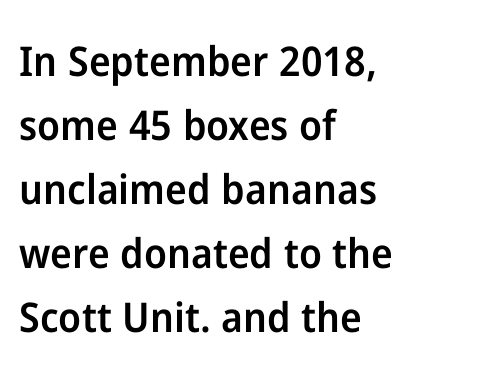
Q: Is the text bold? A: Semi-bold.
Q: Is the text italic (slanted)? A: No, it is upright.
Q: Is the typeface a serif or a sans-serif typeface? A: Sans-serif.
Q: Is the text underlined? A: No.
Q: How is the paragraph aligned? A: Left-aligned.
Q: Is the spacing between letters normal or unusually wide? A: Normal.
Q: Is the spacing between lines tight, normal or loose? A: Normal.
Q: Width (condensed, normal, or wide)? A: Normal.
Q: Stroke contrast? A: Low.
Q: x-height? A: Medium.
Q: Monospaced? A: No.
